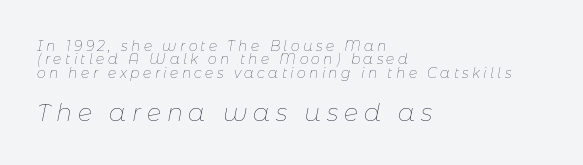
The image shows 24 px text type, italic (leaning right); set left-aligned, tight line spacing (0.96x), unusually wide letter spacing (+0.24 em), not underlined; the second (bottom) block is 1.71x larger.
